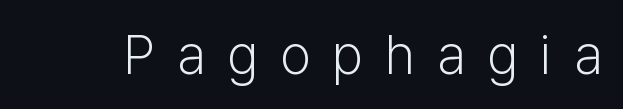
{"serif": "no", "italic": "no", "bold": "no", "weight": "light", "width": "normal", "stroke_contrast": "low", "x_height": "medium", "monospaced": "no", "underline": "no", "letter_spacing": "wide", "letter_spacing_em": 0.4, "glyph_px": 55}
